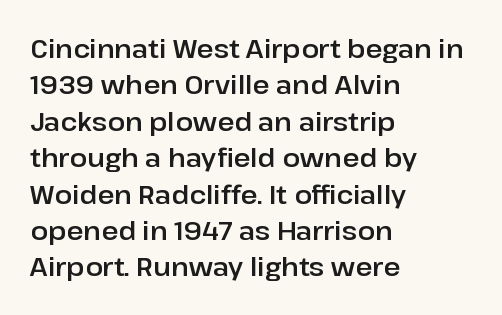
The image shows 26 px text type, upright; set left-aligned, normal line spacing (1.4x), normal letter spacing, not underlined.
